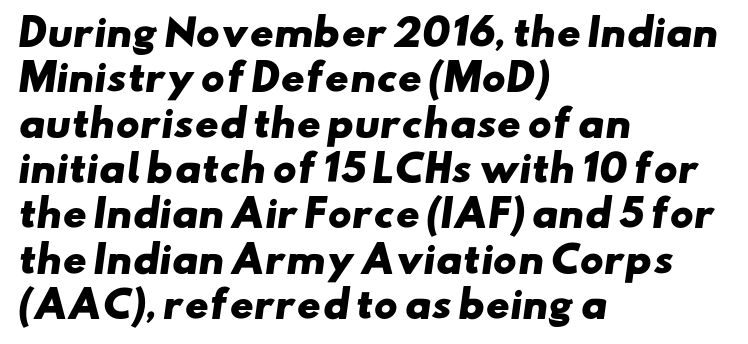
The passage shown is emphatically bold. If you drew a ruler down the left edge, every line would touch it. Bare-footed words on every line. The typeface chosen for these lines omits serifs.
